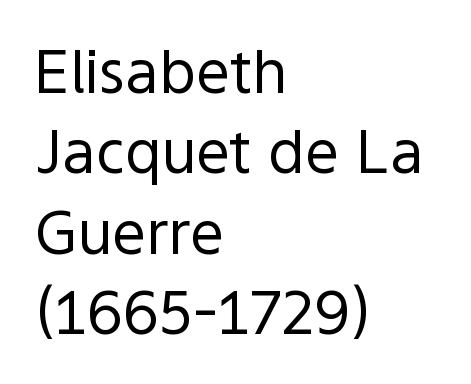
The image shows 60 px regular-weight sans-serif type, upright; set left-aligned, normal line spacing (1.34x), normal letter spacing, not underlined; a medium x-height.
